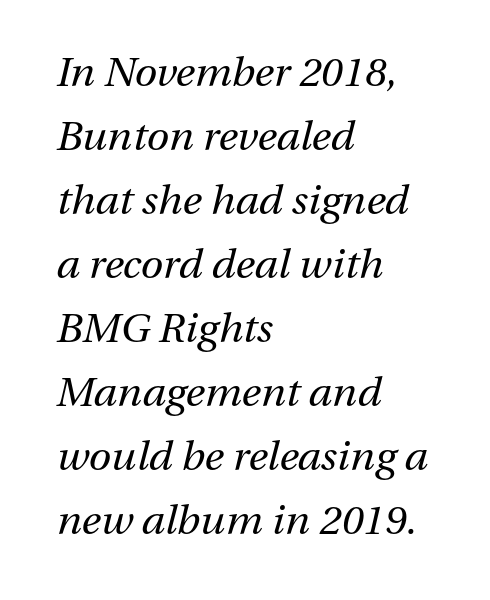
The passage shown stacks its lines at a standard gap. Rule under the text: the space is simply empty. Summary of weight: not heavy and not bold. Each word holds together tightly as a unit, with standard inter-letter gaps. Line starts are locked; line ends wander.
